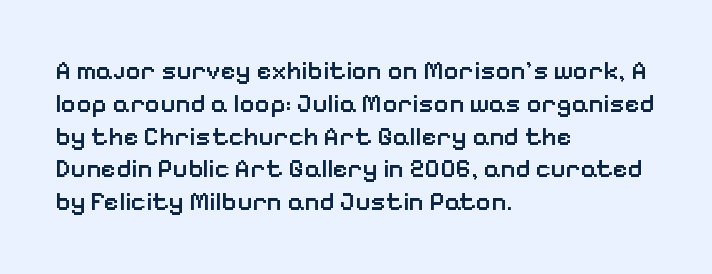
{"italic": "no", "bold": "semi", "underline": "no", "align": "left", "line_spacing": "normal", "line_spacing_ratio": 1.26, "letter_spacing": "normal", "letter_spacing_em": 0.0, "glyph_px": 26}
